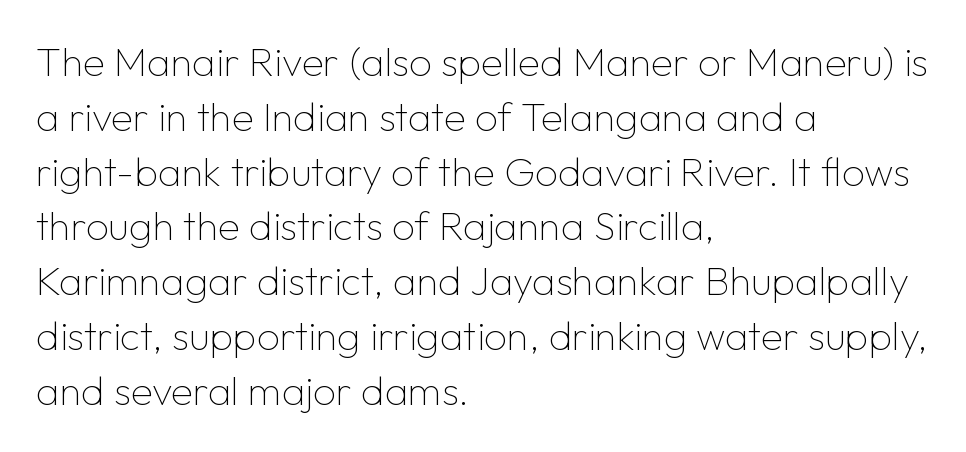
The image shows 40 px thin sans-serif type, upright; set left-aligned, normal line spacing (1.37x), normal letter spacing, not underlined; low stroke contrast and a medium x-height.
